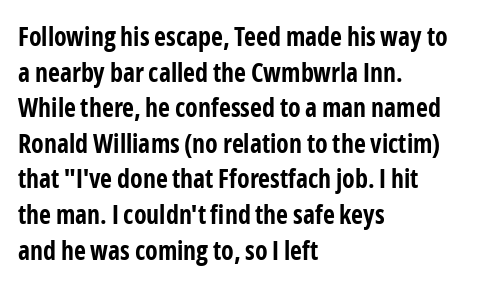
{"italic": "no", "bold": "yes", "underline": "no", "align": "left", "line_spacing": "normal", "line_spacing_ratio": 1.37, "letter_spacing": "normal", "letter_spacing_em": 0.0, "glyph_px": 26}
